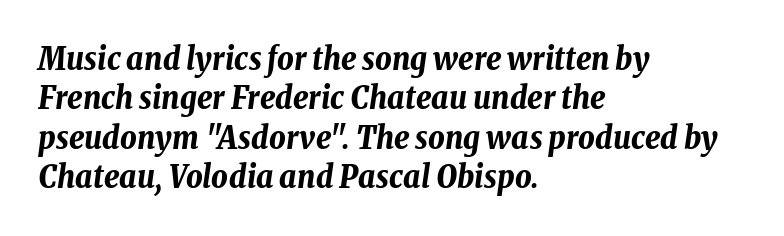
The image shows 32 px bold, condensed type, italic (leaning right); set left-aligned, line spacing 1.23x, normal letter spacing, not underlined; low stroke contrast and a medium x-height.
